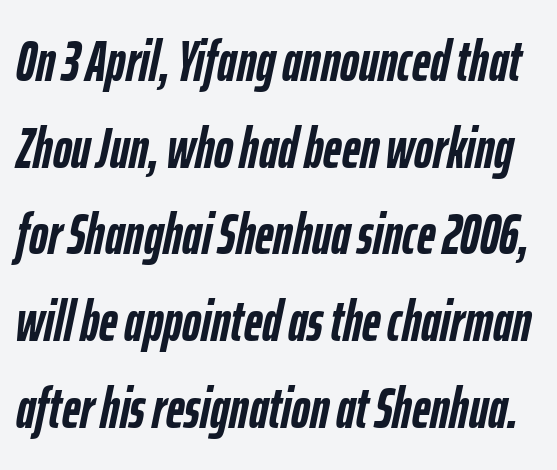
Q: Is the text bold? A: Yes.
Q: Is the text italic (slanted)? A: Yes, it leans right by about 12 degrees.
Q: Is the text underlined? A: No.
Q: Is the spacing between letters normal or unusually wide? A: Normal.
Q: Is the spacing between lines tight, normal or loose? A: Normal.
Q: Width (condensed, normal, or wide)? A: Condensed.
Q: Stroke contrast? A: Low.
Q: x-height? A: Medium.
Q: Monospaced? A: No.
